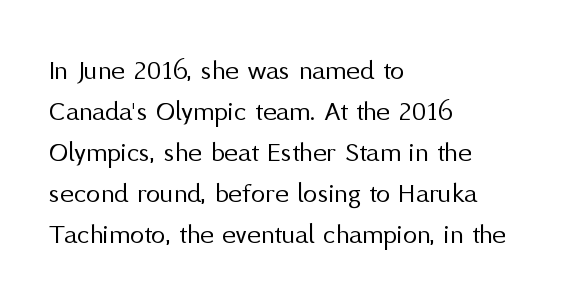
A typesetter would call this zero additional tracking. The typesetting does not lean heavy: it is not bold. Varying glyph widths throughout — classic text-font behaviour. Grotesque or geometric, the face here clearly has no serifs. Layout note: lines flush left. The rendering uses a moderate line-height, typical for paragraphs.
